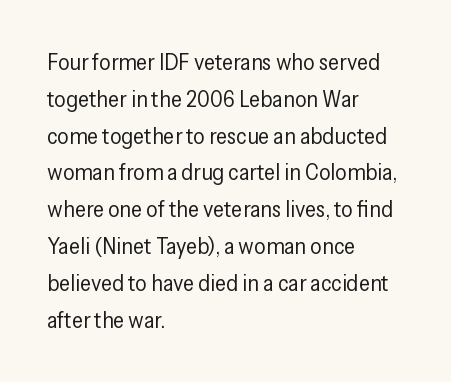
The image shows 23 px text type, upright; set left-aligned, normal line spacing (1.6x), normal letter spacing, not underlined.
